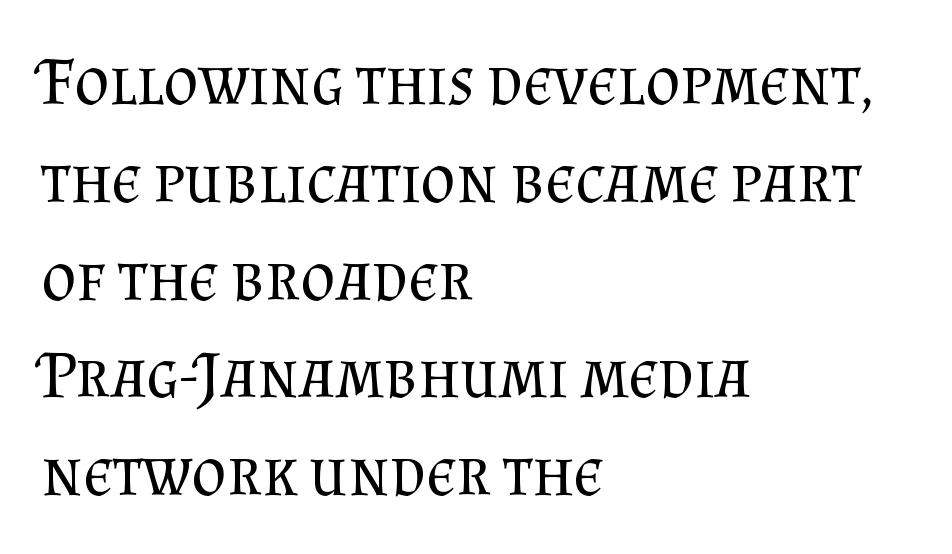
Characters follow at the spacing the type designer built in. Think of a printed novel: that variable character pitch is what you see here. Each new line begins a customary step beneath the previous one. The font sits on the lighter half of the weight spectrum, regular included.
